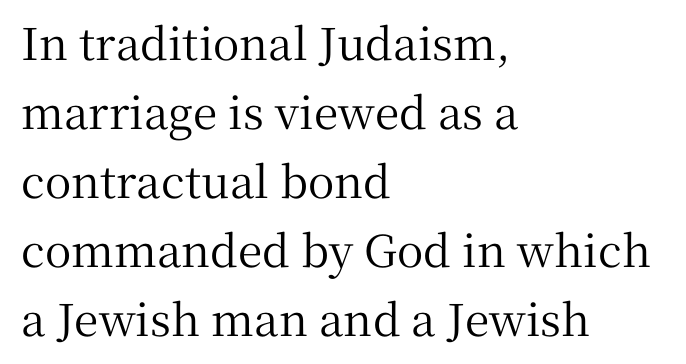
Q: Is the text italic (slanted)? A: No, it is upright.
Q: Is the typeface a serif or a sans-serif typeface? A: Serif.
Q: Is the text underlined? A: No.
Q: How is the paragraph aligned? A: Left-aligned.
Q: Is the spacing between letters normal or unusually wide? A: Normal.
Q: Is the spacing between lines tight, normal or loose? A: Normal.
Q: Width (condensed, normal, or wide)? A: Normal.
Q: Stroke contrast? A: Medium.
Q: x-height? A: Medium.
Q: Monospaced? A: No.
